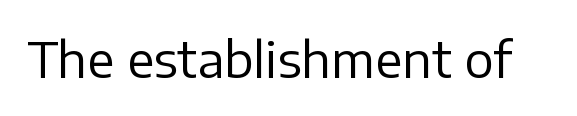
The image shows 49 px regular-weight sans-serif type, upright; set normal letter spacing, not underlined; low stroke contrast and a medium x-height.
